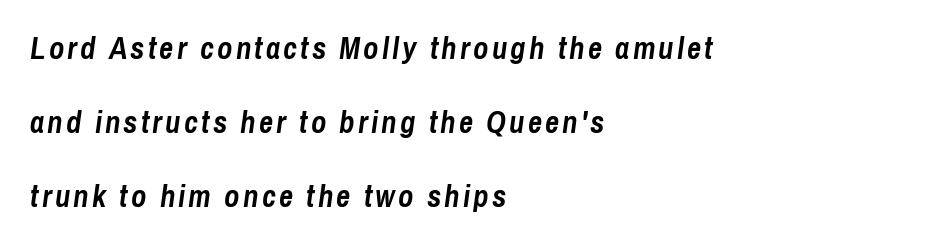
Q: Is the text bold? A: Yes.
Q: Is the text italic (slanted)? A: Yes, it leans right by about 8 degrees.
Q: Is the text underlined? A: No.
Q: How is the paragraph aligned? A: Left-aligned.
Q: Is the spacing between lines tight, normal or loose? A: Loose.
Q: Width (condensed, normal, or wide)? A: Condensed.
Q: Stroke contrast? A: Low.
Q: x-height? A: Medium.
Q: Monospaced? A: No.
